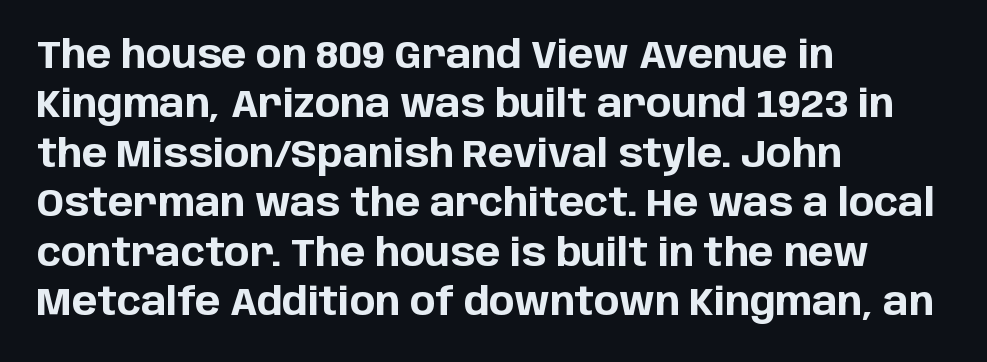
{"serif": "no", "italic": "no", "bold": "yes", "weight": "bold", "width": "normal", "stroke_contrast": "low", "x_height": "large", "monospaced": "no", "underline": "no", "align": "left", "line_spacing": "normal", "line_spacing_ratio": 1.3, "letter_spacing": "normal", "letter_spacing_em": 0.0, "glyph_px": 38}
